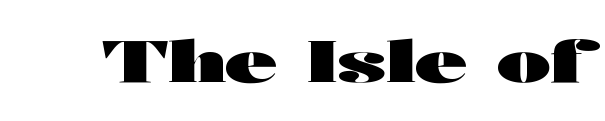
Descender tails drop into unmarked territory. Weight check: bold — yes, fully. Spacing between characters is what you'd get straight out of the box. Here the designer chose a conventional face with non-uniform glyph widths.
